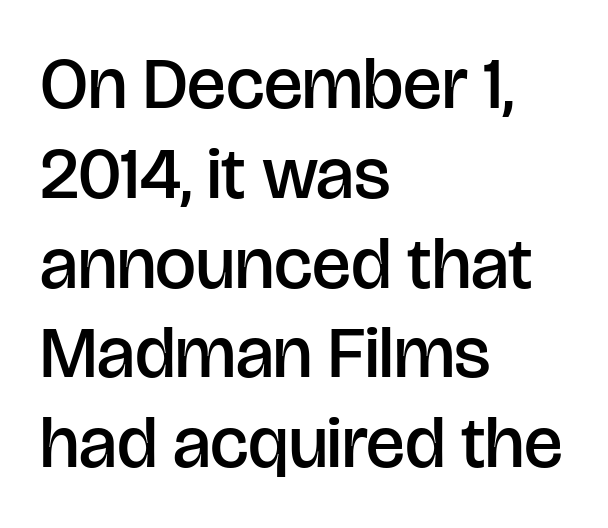
{"serif": "no", "italic": "no", "bold": "semi", "weight": "semibold", "width": "normal", "stroke_contrast": "low", "x_height": "large", "monospaced": "no", "underline": "no", "align": "left", "line_spacing_ratio": 1.23, "letter_spacing": "normal", "letter_spacing_em": 0.0, "glyph_px": 73}
